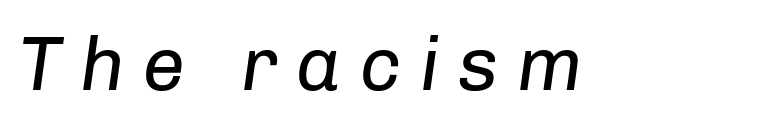
The image shows 76 px regular-weight type, italic (leaning right); set unusually wide letter spacing (+0.24 em), not underlined; low stroke contrast and a medium x-height.
